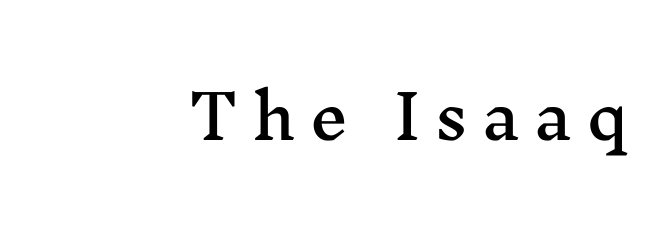
Q: Is the text italic (slanted)? A: No, it is upright.
Q: Is the typeface a serif or a sans-serif typeface? A: Serif.
Q: Is the text underlined? A: No.
Q: How is the paragraph aligned? A: Right-aligned.
Q: Is the spacing between letters normal or unusually wide? A: Unusually wide.
Q: Width (condensed, normal, or wide)? A: Wide.
Q: Stroke contrast? A: Medium.
Q: x-height? A: Medium.
Q: Monospaced? A: No.
